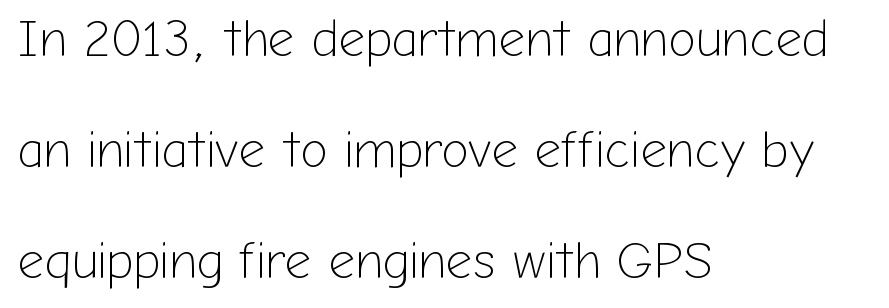
{"serif": "no", "italic": "no", "bold": "no", "weight": "light", "width": "normal", "stroke_contrast": "low", "x_height": "medium", "monospaced": "no", "underline": "no", "align": "left", "line_spacing": "loose", "line_spacing_ratio": 2.13, "letter_spacing": "normal", "letter_spacing_em": 0.0, "glyph_px": 52}
